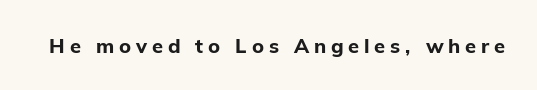
Q: Is the text bold? A: Yes.
Q: Is the text italic (slanted)? A: No, it is upright.
Q: Is the text underlined? A: No.
Q: Is the spacing between letters normal or unusually wide? A: Unusually wide.
